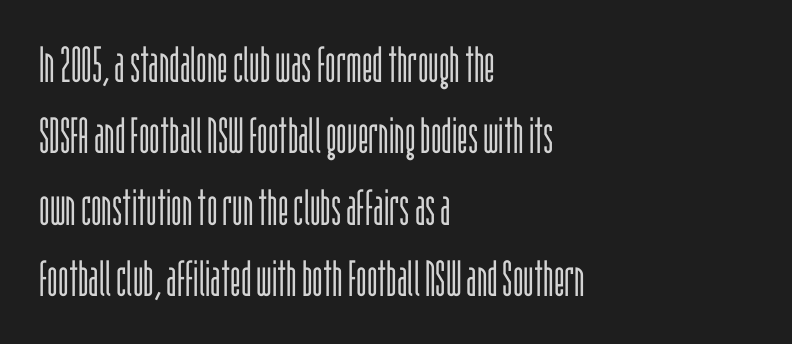
Q: Is the text bold? A: No.
Q: Is the text italic (slanted)? A: No, it is upright.
Q: Is the typeface a serif or a sans-serif typeface? A: Sans-serif.
Q: Is the text underlined? A: No.
Q: How is the paragraph aligned? A: Left-aligned.
Q: Is the spacing between letters normal or unusually wide? A: Normal.
Q: Is the spacing between lines tight, normal or loose? A: Normal.
Q: Width (condensed, normal, or wide)? A: Condensed.
Q: Stroke contrast? A: Low.
Q: x-height? A: Large.
Q: Monospaced? A: No.
